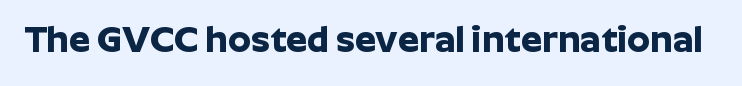
{"serif": "no", "italic": "no", "bold": "yes", "weight": "bold", "width": "normal", "stroke_contrast": "low", "x_height": "medium", "monospaced": "no", "underline": "no", "letter_spacing": "normal", "letter_spacing_em": 0.0, "glyph_px": 37}
